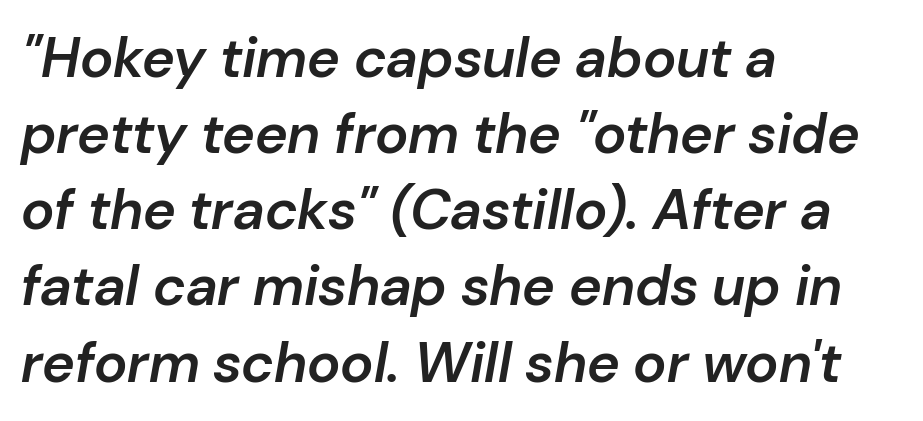
The image shows 56 px semibold type, italic (leaning right); set left-aligned, normal line spacing (1.36x), normal letter spacing, not underlined; low stroke contrast and a medium x-height.
